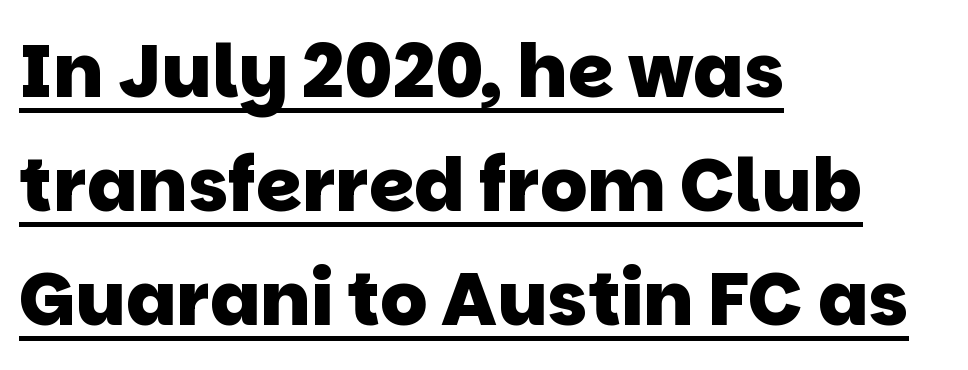
Is there an underline? Yes — a line sits under the letters. Observe the absence of serifs on each vertical stroke in this sample. Strong, thick strokes mark this as bold type. Honestly, the letter spacing is just normal — you wouldn't notice it.
